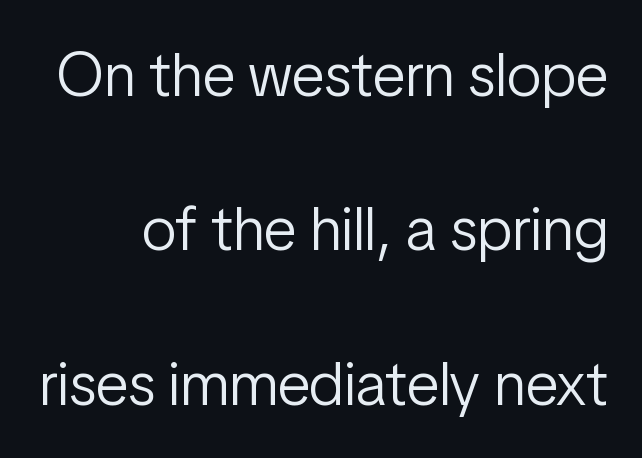
Q: Is the text bold? A: No.
Q: Is the text italic (slanted)? A: No, it is upright.
Q: Is the typeface a serif or a sans-serif typeface? A: Sans-serif.
Q: Is the text underlined? A: No.
Q: Is the spacing between letters normal or unusually wide? A: Normal.
Q: Is the spacing between lines tight, normal or loose? A: Loose.
Q: Width (condensed, normal, or wide)? A: Condensed.
Q: Stroke contrast? A: Low.
Q: x-height? A: Medium.
Q: Monospaced? A: No.
